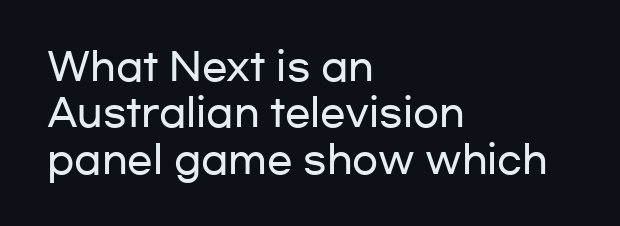
Every character sits straight up, as roman type does. Has an underline been added? It has not. Compared with typical body copy, the letter spacing here is the same. Every row of glyphs begins at an identical x-position on the left. To sum up the face: it is a sans, with no serifs.
